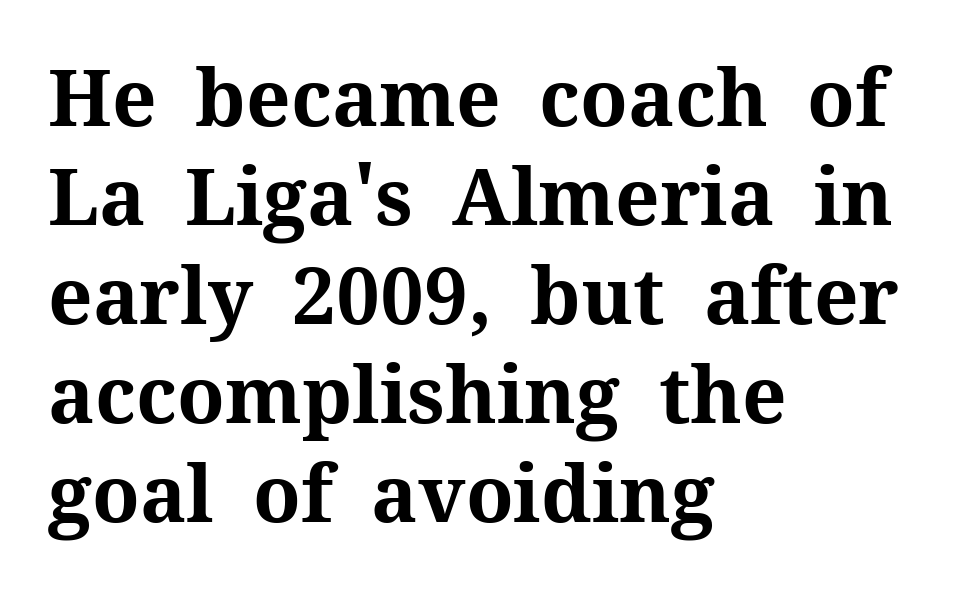
Q: Is the text bold? A: Yes.
Q: Is the text italic (slanted)? A: No, it is upright.
Q: Is the typeface a serif or a sans-serif typeface? A: Serif.
Q: Is the text underlined? A: No.
Q: How is the paragraph aligned? A: Left-aligned.
Q: Is the spacing between letters normal or unusually wide? A: Normal.
Q: Is the spacing between lines tight, normal or loose? A: Normal.
Q: Width (condensed, normal, or wide)? A: Normal.
Q: Stroke contrast? A: Medium.
Q: x-height? A: Medium.
Q: Monospaced? A: No.
